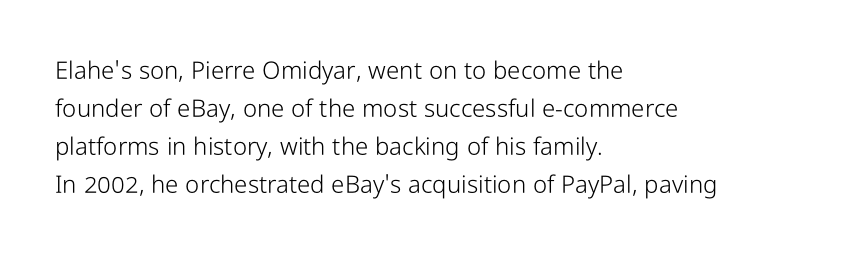
{"italic": "no", "bold": "no", "underline": "no", "align": "left", "line_spacing": "normal", "line_spacing_ratio": 1.58, "letter_spacing": "normal", "letter_spacing_em": 0.0, "glyph_px": 24}
